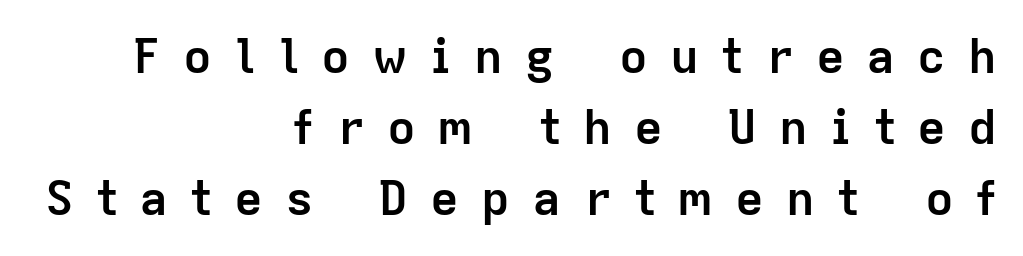
The image shows 48 px semibold sans-serif type, upright; set right-aligned, normal line spacing (1.48x), unusually wide letter spacing (+0.46 em), not underlined; low stroke contrast and a medium x-height.
